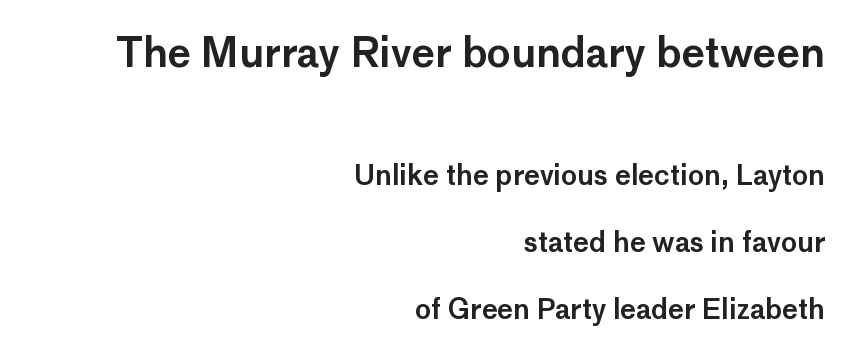
Tracking here is standard; glyphs follow each other at the usual distance. Looks like regular typesetting: each glyph gets only the width it needs. The designer went with a sans here, leaving each stem footless. Type without underlining. What's the leading like? Stretched, with rows far apart.
